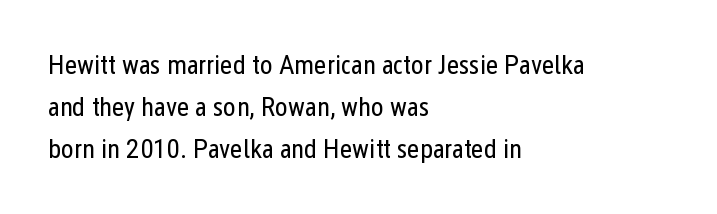
{"italic": "no", "bold": "no", "underline": "no", "align": "left", "line_spacing": "normal", "line_spacing_ratio": 1.56, "letter_spacing": "normal", "letter_spacing_em": 0.0, "glyph_px": 27}
